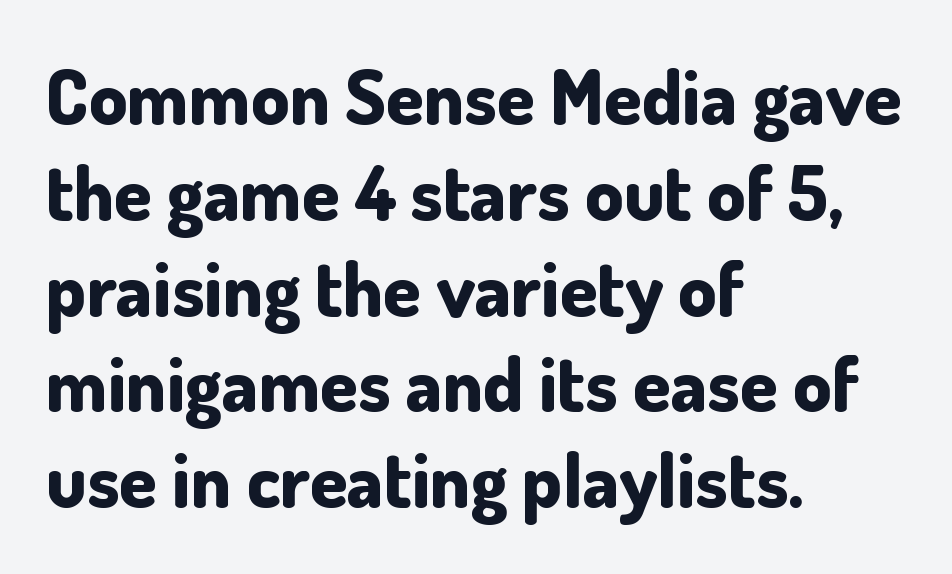
Q: Is the text bold? A: Yes.
Q: Is the text italic (slanted)? A: No, it is upright.
Q: Is the typeface a serif or a sans-serif typeface? A: Sans-serif.
Q: Is the text underlined? A: No.
Q: How is the paragraph aligned? A: Left-aligned.
Q: Is the spacing between letters normal or unusually wide? A: Normal.
Q: Is the spacing between lines tight, normal or loose? A: Normal.
Q: Width (condensed, normal, or wide)? A: Normal.
Q: Stroke contrast? A: Low.
Q: x-height? A: Small.
Q: Monospaced? A: No.
